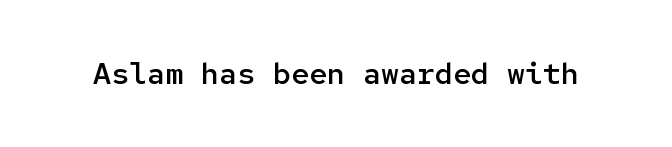
Q: Is the text bold? A: Semi-bold.
Q: Is the text italic (slanted)? A: No, it is upright.
Q: Is the typeface a serif or a sans-serif typeface? A: Sans-serif.
Q: Is the text underlined? A: No.
Q: Is the spacing between letters normal or unusually wide? A: Normal.
Q: Width (condensed, normal, or wide)? A: Normal.
Q: Stroke contrast? A: Low.
Q: x-height? A: Medium.
Q: Monospaced? A: Yes.
